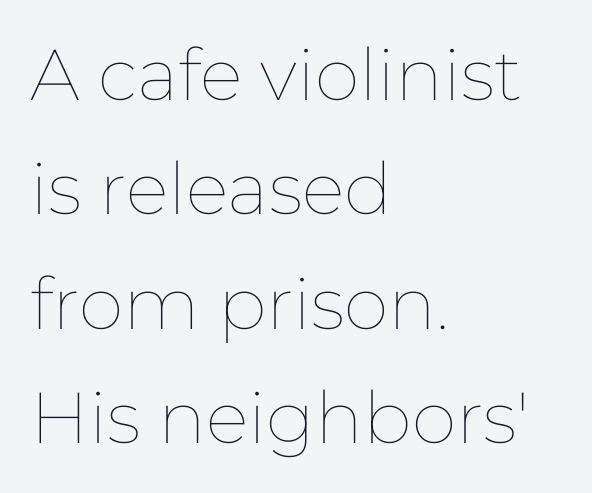
{"italic": "no", "bold": "no", "weight": "thin", "width": "normal", "stroke_contrast": "low", "x_height": "medium", "monospaced": "no", "underline": "no", "align": "left", "line_spacing": "normal", "line_spacing_ratio": 1.59, "letter_spacing": "normal", "letter_spacing_em": 0.0, "glyph_px": 72}
